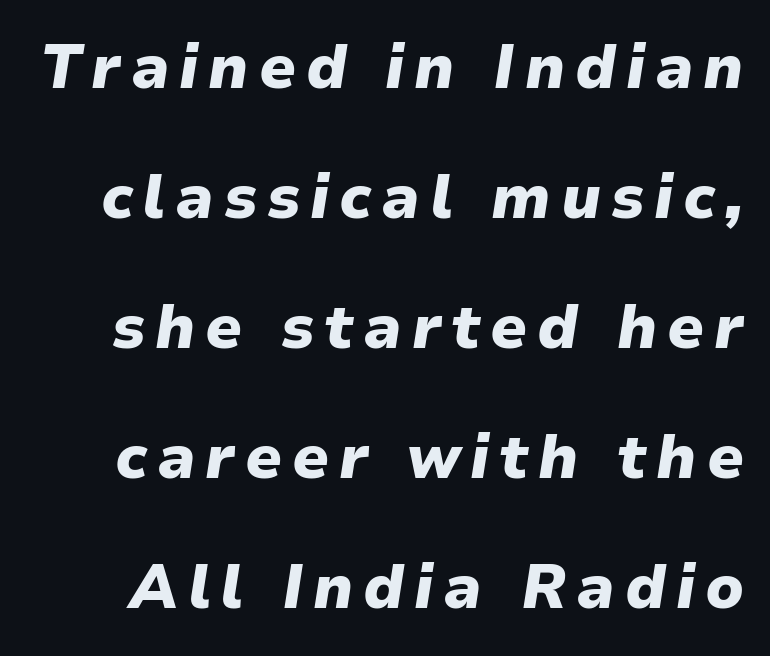
The image shows 61 px heavy type, italic (leaning right); set loose line spacing (2.13x), not underlined; low stroke contrast and a medium x-height.
